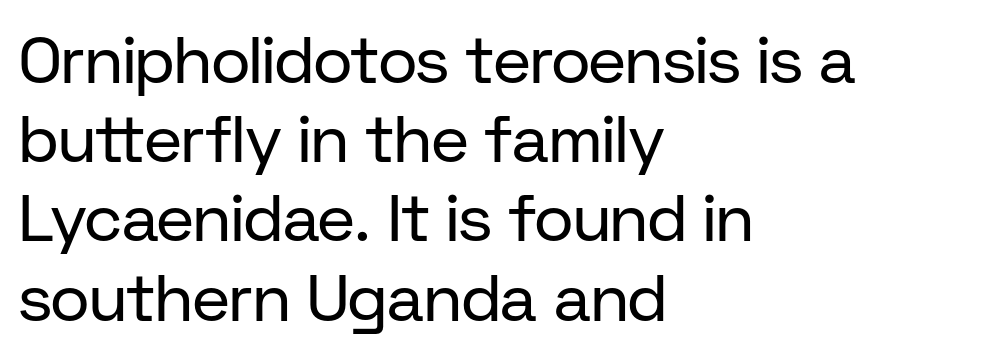
Q: Is the text bold? A: No.
Q: Is the text italic (slanted)? A: No, it is upright.
Q: Is the typeface a serif or a sans-serif typeface? A: Sans-serif.
Q: Is the text underlined? A: No.
Q: How is the paragraph aligned? A: Left-aligned.
Q: Is the spacing between letters normal or unusually wide? A: Normal.
Q: Width (condensed, normal, or wide)? A: Normal.
Q: Stroke contrast? A: Low.
Q: x-height? A: Medium.
Q: Monospaced? A: No.
